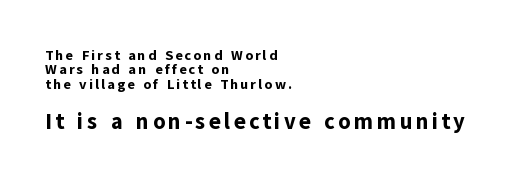
{"italic": "no", "bold": "yes", "underline": "no", "align": "left", "line_spacing": "tight", "line_spacing_ratio": 1.03, "larger_block": "second", "size_ratio": 1.57, "glyph_px": 22}
